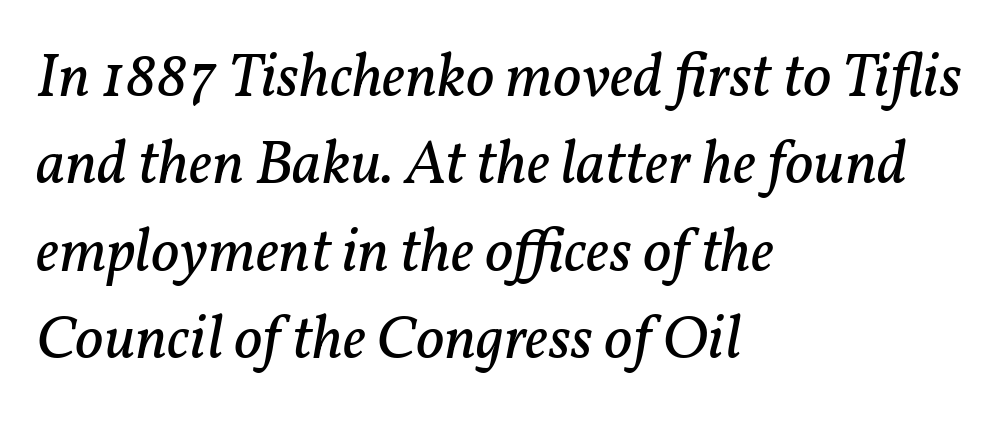
The image shows 62 px regular-weight serif type, italic (leaning right); set left-aligned, normal line spacing (1.41x), normal letter spacing, not underlined; low stroke contrast and a medium x-height.
